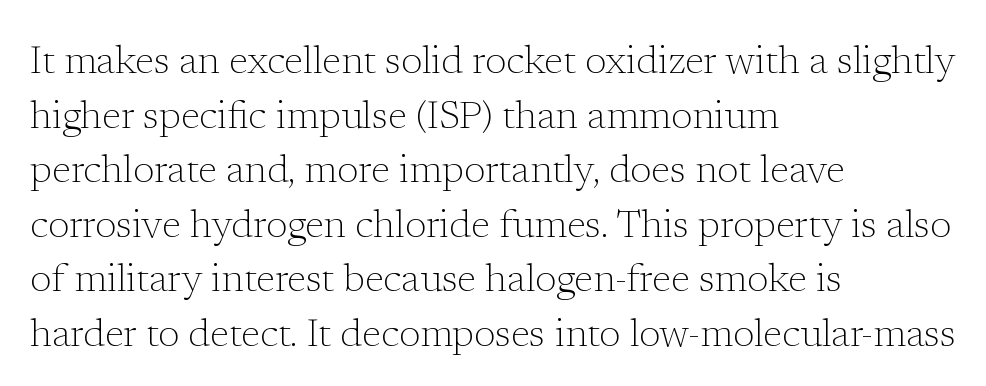
Q: Is the text bold? A: No.
Q: Is the text italic (slanted)? A: No, it is upright.
Q: Is the typeface a serif or a sans-serif typeface? A: Serif.
Q: Is the text underlined? A: No.
Q: How is the paragraph aligned? A: Left-aligned.
Q: Is the spacing between letters normal or unusually wide? A: Normal.
Q: Is the spacing between lines tight, normal or loose? A: Normal.
Q: Width (condensed, normal, or wide)? A: Normal.
Q: Stroke contrast? A: Low.
Q: x-height? A: Medium.
Q: Monospaced? A: No.
